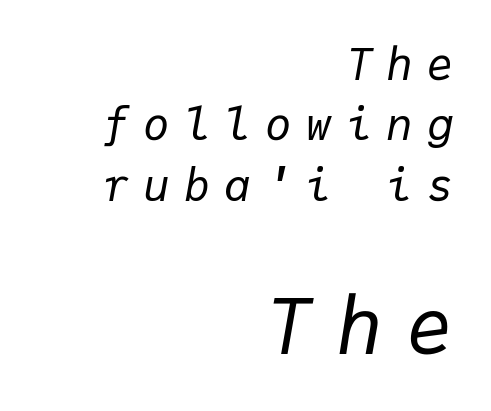
{"italic": "yes", "lean": "right", "slant_degrees": 9, "bold": "no", "weight": "regular", "width": "normal", "stroke_contrast": "low", "x_height": "medium", "monospaced": "yes", "underline": "no", "align": "right", "line_spacing": "normal", "line_spacing_ratio": 1.37, "letter_spacing": "wide", "letter_spacing_em": 0.32, "larger_block": "second", "size_ratio": 1.75, "glyph_px": 77}
